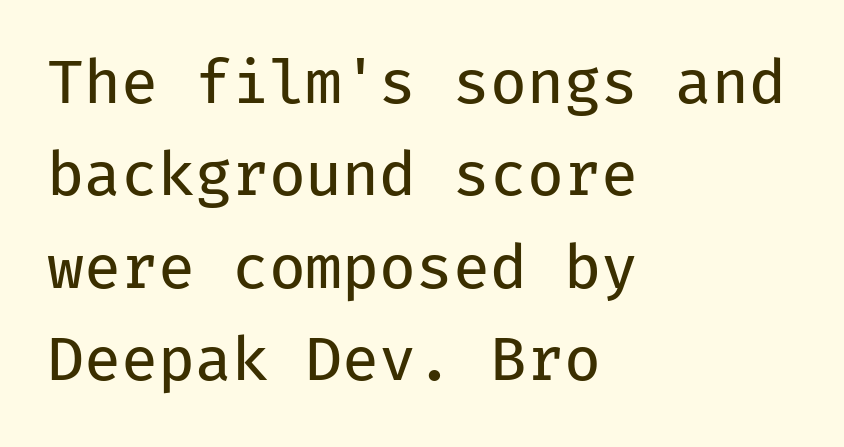
{"serif": "no", "italic": "no", "bold": "no", "weight": "regular", "width": "normal", "stroke_contrast": "low", "x_height": "medium", "monospaced": "yes", "underline": "no", "align": "left", "line_spacing": "normal", "line_spacing_ratio": 1.54, "letter_spacing": "normal", "letter_spacing_em": 0.0, "glyph_px": 60}
